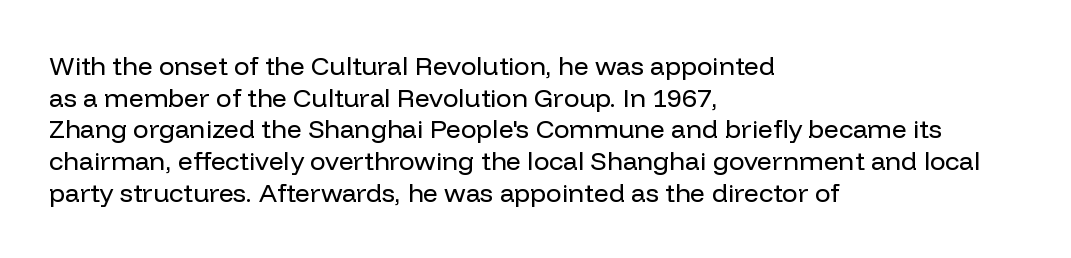
Q: Is the text bold? A: No.
Q: Is the text italic (slanted)? A: No, it is upright.
Q: Is the text underlined? A: No.
Q: How is the paragraph aligned? A: Left-aligned.
Q: Is the spacing between letters normal or unusually wide? A: Normal.
